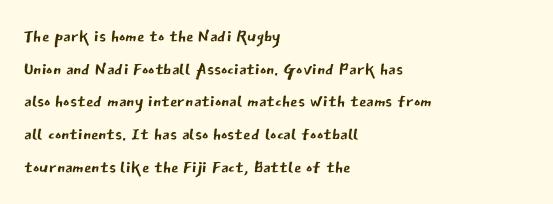
The image shows 24 px text type, upright; set left-aligned, normal line spacing (1.36x), normal letter spacing, not underlined.
